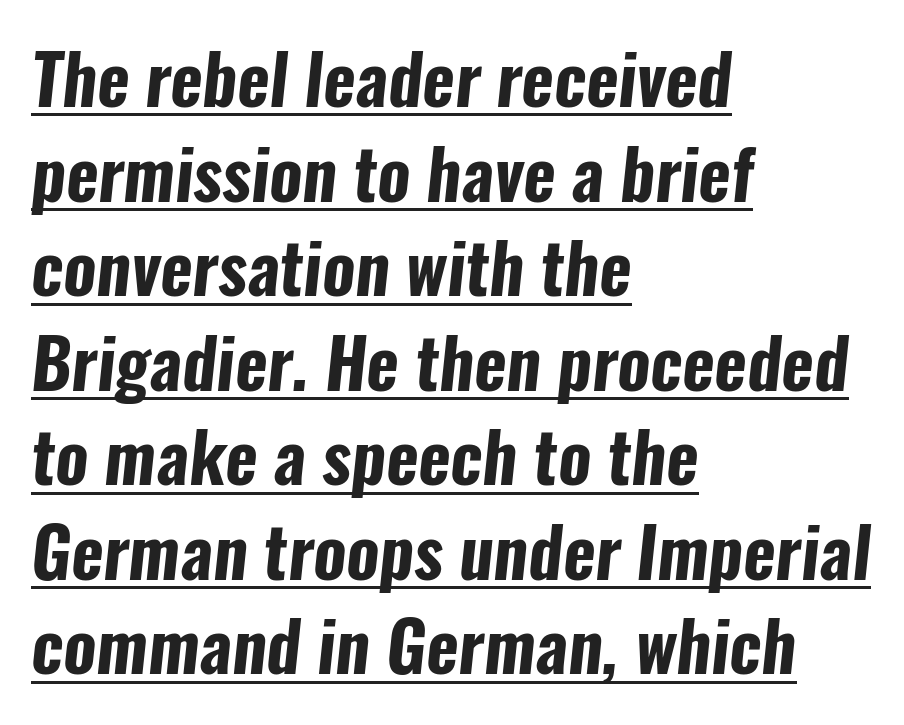
Q: Is the text bold? A: Yes.
Q: Is the typeface a serif or a sans-serif typeface? A: Sans-serif.
Q: Is the text underlined? A: Yes.
Q: How is the paragraph aligned? A: Left-aligned.
Q: Is the spacing between letters normal or unusually wide? A: Normal.
Q: Is the spacing between lines tight, normal or loose? A: Normal.
Q: Width (condensed, normal, or wide)? A: Condensed.
Q: Stroke contrast? A: Low.
Q: x-height? A: Medium.
Q: Monospaced? A: No.
